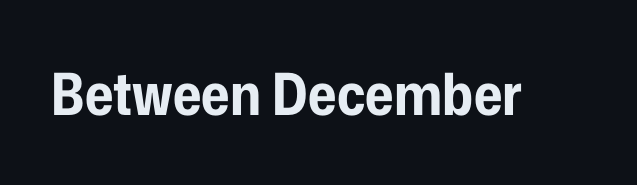
Q: Is the text bold? A: Yes.
Q: Is the text italic (slanted)? A: No, it is upright.
Q: Is the typeface a serif or a sans-serif typeface? A: Sans-serif.
Q: Is the text underlined? A: No.
Q: Is the spacing between letters normal or unusually wide? A: Normal.
Q: Width (condensed, normal, or wide)? A: Condensed.
Q: Stroke contrast? A: Low.
Q: x-height? A: Medium.
Q: Monospaced? A: No.
